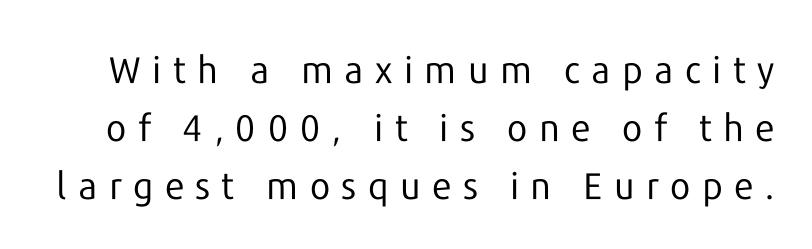
These lines are rendered in a variable-pitch font. In terms of letterspacing, this is a distinctly airy, spread setting. The font's upright variant was chosen for this text. The strip under each line holds only bare page.
